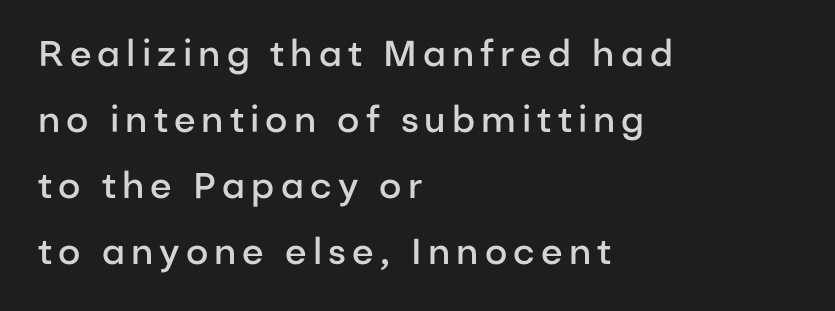
Compared with a centered layout, this one pins lines to the left instead. Nope, not italic — everything's standing straight. Spacing verdict: proportional, widths tailored to each character. Decoration check: the copy has no underline.
